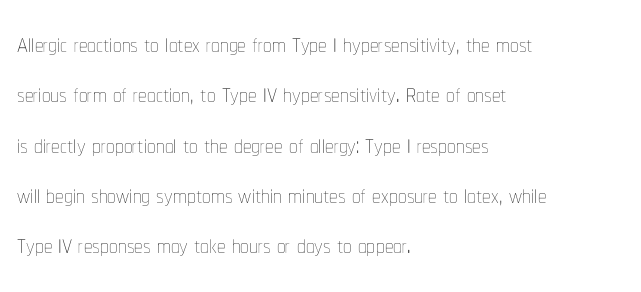
The gap between lines stays unmarked. You could not count columns in this text — the font is proportionally spaced. The font sits on the lighter half of the weight spectrum, regular included. Does extra space separate the letters? No, they use regular spacing. Compared with typical paragraphs, the rows here are spaced about the same.
